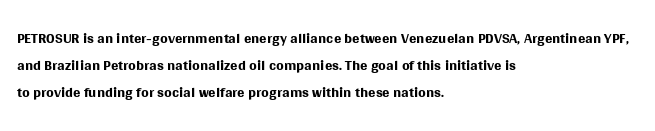
Beneath every word, the page is bare. The lettering holds an erect, upright posture throughout. Caption: face not bold, strokes unweighted. The gaps between neighbouring characters are ordinary and unremarkable.
